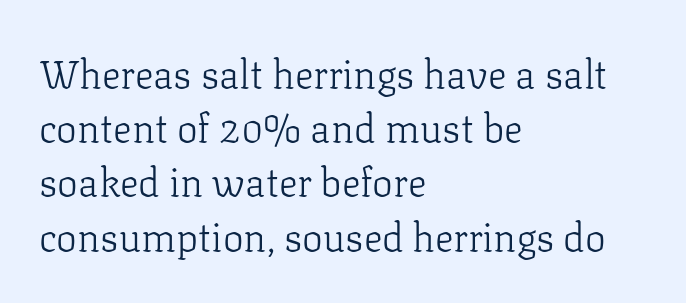
One-word summary of the alignment: left. The space directly below the letters is spotless. You could not count columns in this text — the font is proportionally spaced. Letter spacing: default. This is serif lettering, the kind often seen in printed books.
